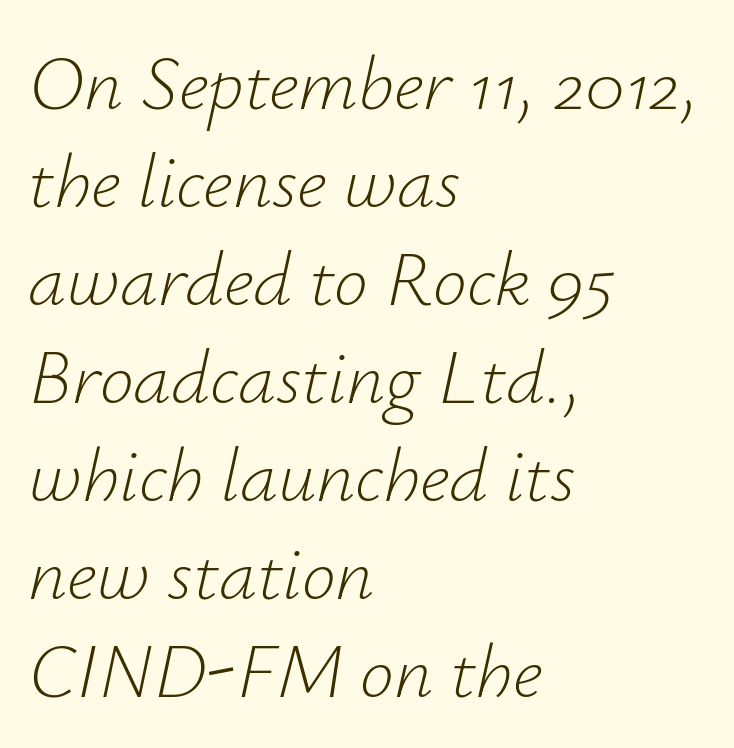
Q: Is the text bold? A: No.
Q: Is the text italic (slanted)? A: Yes, it leans right by about 12 degrees.
Q: Is the text underlined? A: No.
Q: How is the paragraph aligned? A: Left-aligned.
Q: Is the spacing between letters normal or unusually wide? A: Normal.
Q: Is the spacing between lines tight, normal or loose? A: Normal.
Q: Width (condensed, normal, or wide)? A: Normal.
Q: Stroke contrast? A: Low.
Q: x-height? A: Small.
Q: Monospaced? A: No.
